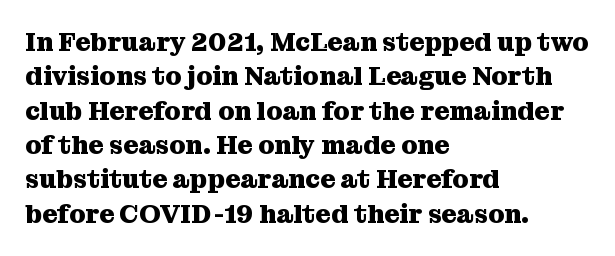
Q: Is the text bold? A: Yes.
Q: Is the text italic (slanted)? A: No, it is upright.
Q: Is the text underlined? A: No.
Q: How is the paragraph aligned? A: Left-aligned.
Q: Is the spacing between letters normal or unusually wide? A: Normal.
Q: Is the spacing between lines tight, normal or loose? A: Normal.
